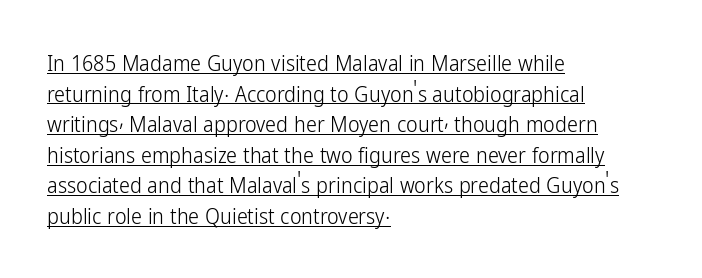
The image shows 22 px text type, upright; set left-aligned, normal line spacing (1.39x), normal letter spacing, underlined.
